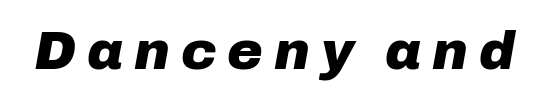
Q: Is the text bold? A: Yes.
Q: Is the text italic (slanted)? A: Yes, it leans right by about 10 degrees.
Q: Is the text underlined? A: No.
Q: Is the spacing between letters normal or unusually wide? A: Unusually wide.
Q: Width (condensed, normal, or wide)? A: Normal.
Q: Stroke contrast? A: Low.
Q: x-height? A: Medium.
Q: Monospaced? A: No.
